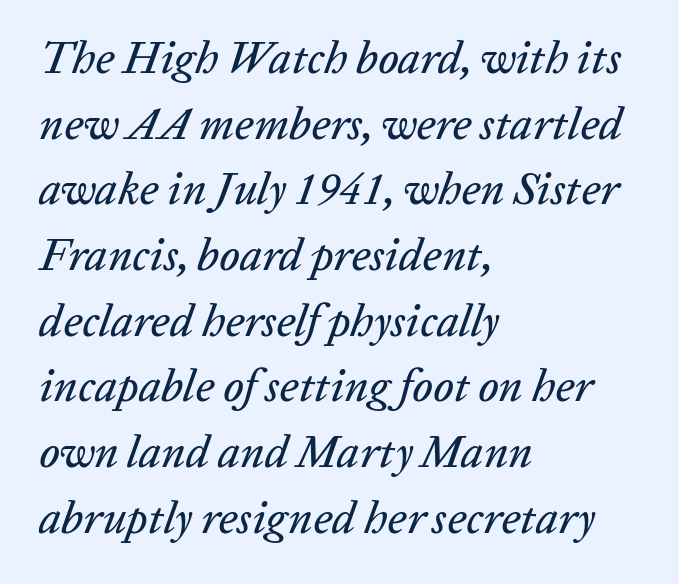
Q: Is the text italic (slanted)? A: Yes, it leans right by about 20 degrees.
Q: Is the text underlined? A: No.
Q: How is the paragraph aligned? A: Left-aligned.
Q: Is the spacing between letters normal or unusually wide? A: Normal.
Q: Is the spacing between lines tight, normal or loose? A: Normal.
Q: Width (condensed, normal, or wide)? A: Normal.
Q: Stroke contrast? A: Low.
Q: x-height? A: Medium.
Q: Monospaced? A: No.
